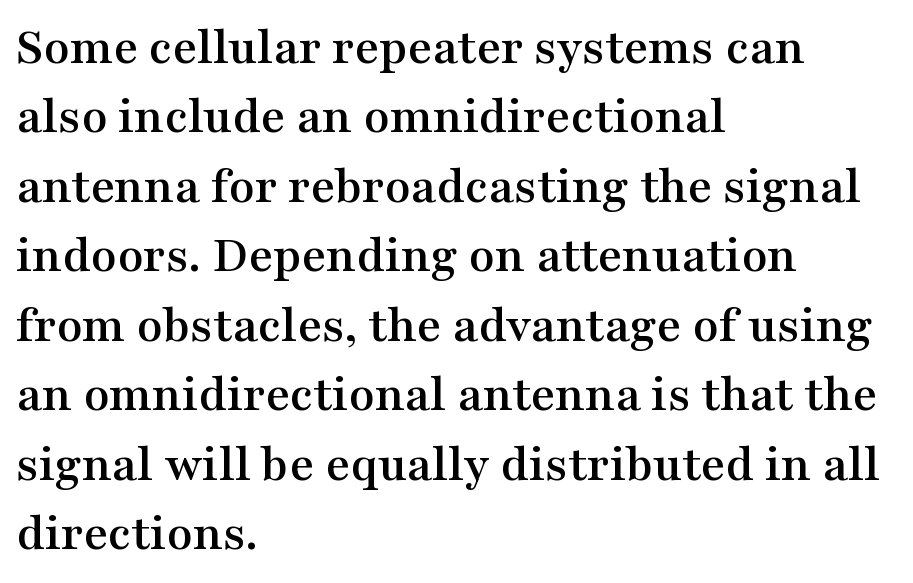
{"serif": "yes", "italic": "no", "width": "wide", "stroke_contrast": "medium", "x_height": "medium", "monospaced": "no", "underline": "no", "align": "left", "line_spacing": "normal", "line_spacing_ratio": 1.31, "letter_spacing": "normal", "letter_spacing_em": 0.0, "glyph_px": 53}
